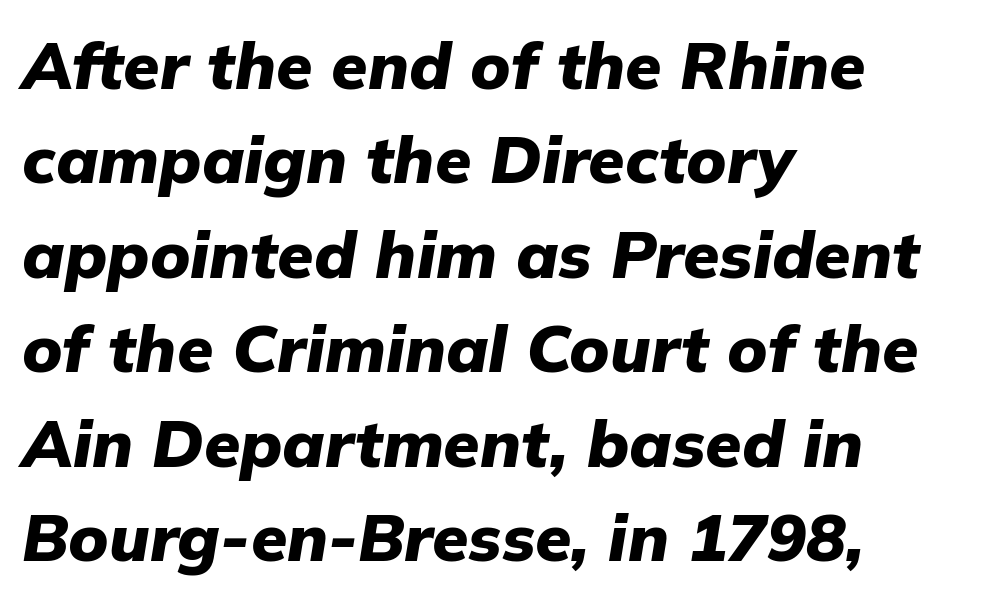
Q: Is the text bold? A: Yes.
Q: Is the text italic (slanted)? A: Yes, it leans right by about 9 degrees.
Q: Is the text underlined? A: No.
Q: How is the paragraph aligned? A: Left-aligned.
Q: Is the spacing between letters normal or unusually wide? A: Normal.
Q: Is the spacing between lines tight, normal or loose? A: Normal.
Q: Width (condensed, normal, or wide)? A: Normal.
Q: Stroke contrast? A: Low.
Q: x-height? A: Medium.
Q: Monospaced? A: No.
